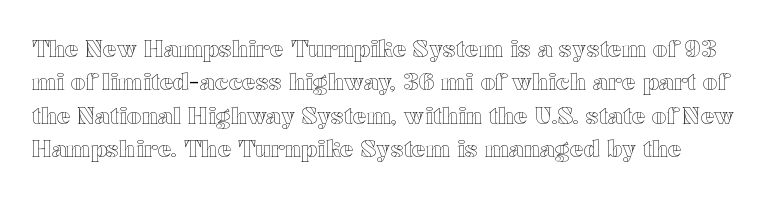
{"italic": "no", "underline": "no", "line_spacing": "normal", "line_spacing_ratio": 1.45, "letter_spacing": "normal", "letter_spacing_em": 0.0, "glyph_px": 23}
